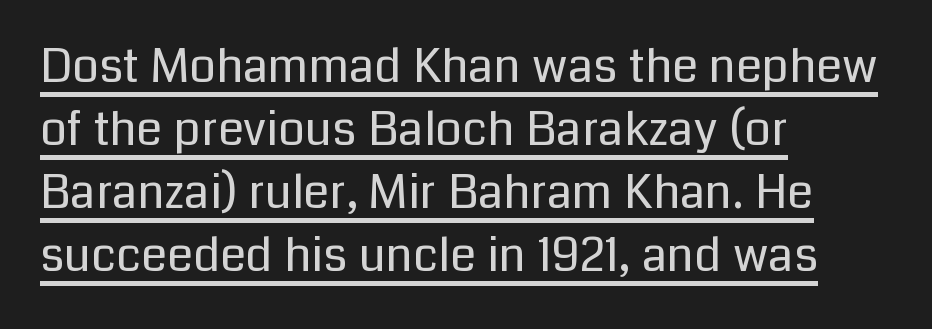
The image shows 47 px regular-weight sans-serif type, upright; set left-aligned, normal line spacing (1.34x), normal letter spacing, underlined; low stroke contrast and a medium x-height.
